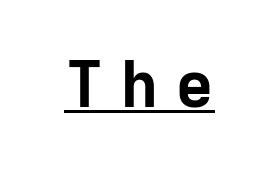
A baseline rule has been typeset under these characters. Spacing verdict: monospaced, one width for all characters. You could only call the tracking loose — the letters float apart. A typesetter would label this face a sans. If you drew a line through each stem, it would be perfectly vertical.
